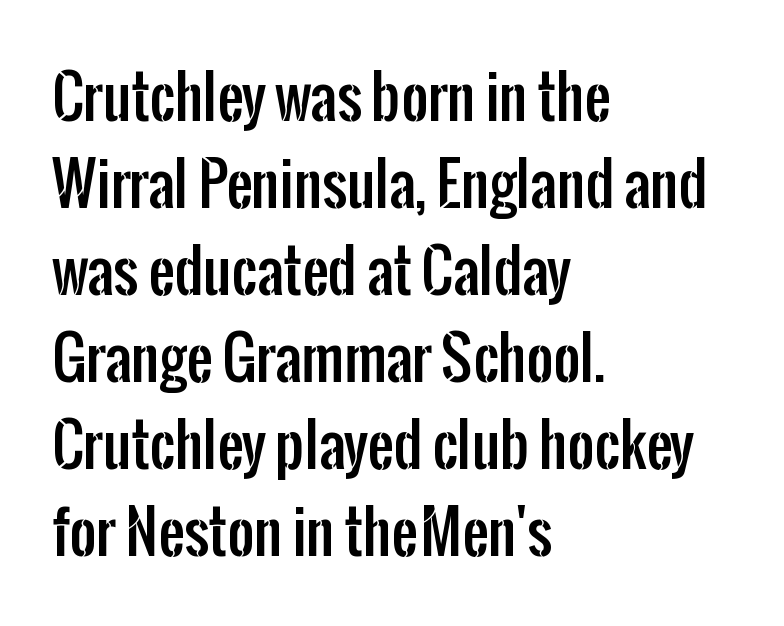
The image shows 58 px condensed sans-serif type, upright; set left-aligned, normal line spacing (1.5x), normal letter spacing, not underlined; low stroke contrast and a medium x-height.
